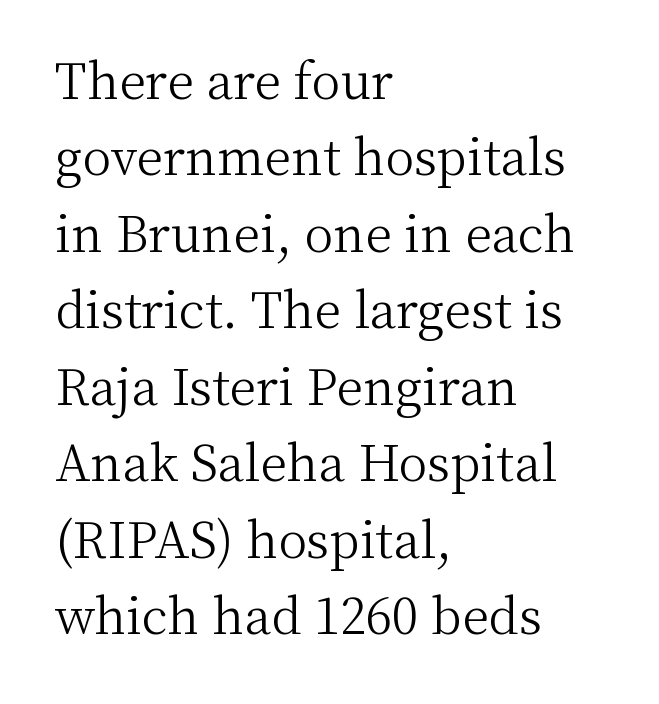
Look at the tracking — it's just the regular setting, nothing added. This is serif lettering, the kind often seen in printed books. The ragged edge is on the right, which tells us the setting is flush left. Plain, unruled lines of type.
